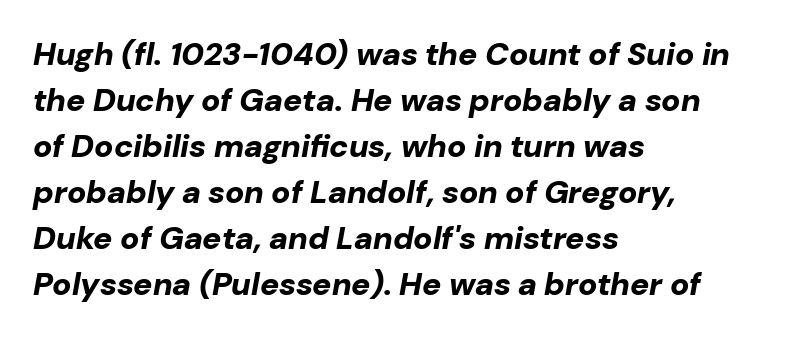
Q: Is the text bold? A: Yes.
Q: Is the text italic (slanted)? A: Yes, it leans right by about 10 degrees.
Q: Is the text underlined? A: No.
Q: How is the paragraph aligned? A: Left-aligned.
Q: Is the spacing between letters normal or unusually wide? A: Normal.
Q: Is the spacing between lines tight, normal or loose? A: Normal.
Q: Width (condensed, normal, or wide)? A: Normal.
Q: Stroke contrast? A: Low.
Q: x-height? A: Medium.
Q: Monospaced? A: No.
